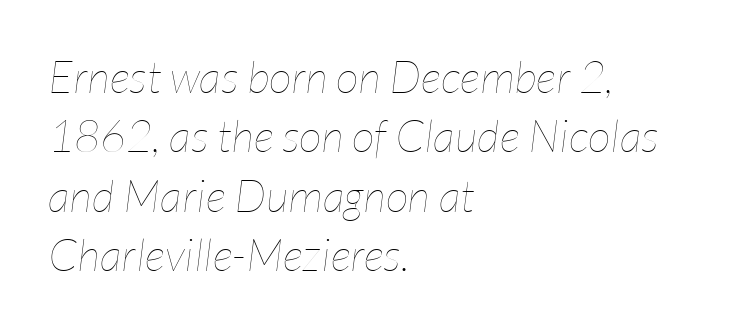
The image shows 45 px thin, condensed type, italic (leaning right); set left-aligned, normal line spacing (1.32x), normal letter spacing, not underlined; low stroke contrast and a medium x-height.
